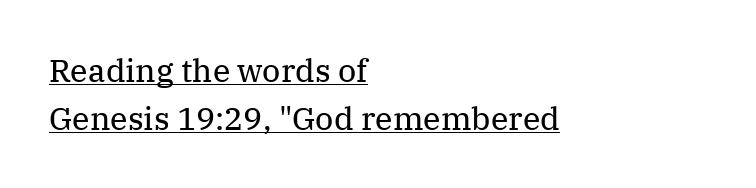
Vertical strokes here are truly vertical. Notice how the passage keeps a crisp vertical edge on the left only. These characters rest on top of a visible drawn line. Caption: standard tracking, unaltered. Whoever set this chose a conventional vertical rhythm.
